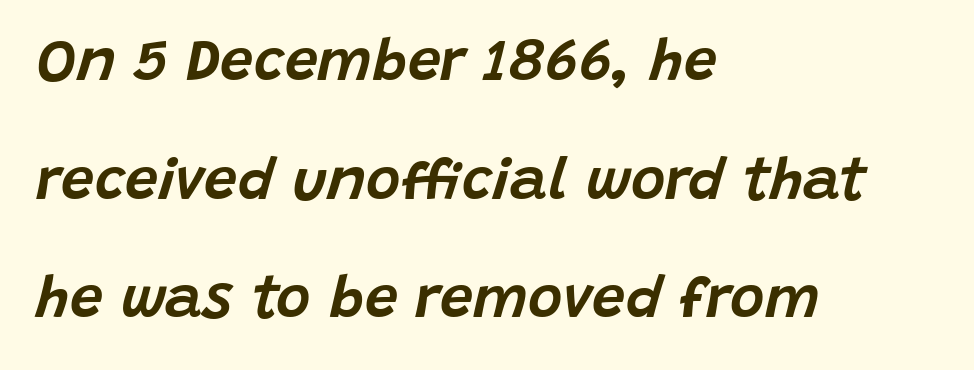
Q: Is the text italic (slanted)? A: Yes, it leans right by about 15 degrees.
Q: Is the text underlined? A: No.
Q: How is the paragraph aligned? A: Left-aligned.
Q: Is the spacing between letters normal or unusually wide? A: Normal.
Q: Is the spacing between lines tight, normal or loose? A: Loose.
Q: Width (condensed, normal, or wide)? A: Normal.
Q: Stroke contrast? A: Low.
Q: x-height? A: Large.
Q: Monospaced? A: No.
